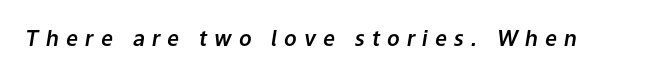
Q: Is the text italic (slanted)? A: Yes, it leans right by about 9 degrees.
Q: Is the text underlined? A: No.
Q: Is the spacing between letters normal or unusually wide? A: Unusually wide.
